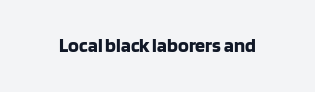
The rendering keeps characters at their native spacing. Underlining? Definitely not there. Nope, not italic — everything's standing straight. Set as a true bold cut, around the 700 mark.
